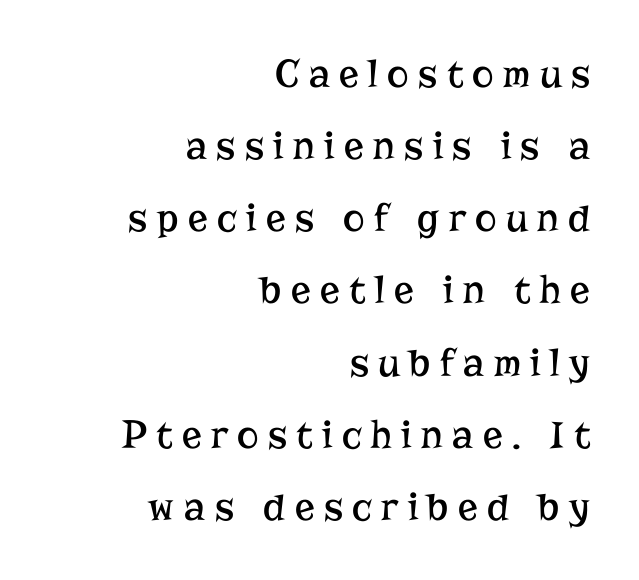
Q: Is the text bold? A: No.
Q: Is the text italic (slanted)? A: No, it is upright.
Q: Is the typeface a serif or a sans-serif typeface? A: Serif.
Q: Is the text underlined? A: No.
Q: How is the paragraph aligned? A: Right-aligned.
Q: Is the spacing between letters normal or unusually wide? A: Unusually wide.
Q: Width (condensed, normal, or wide)? A: Normal.
Q: Stroke contrast? A: Low.
Q: x-height? A: Medium.
Q: Monospaced? A: No.
